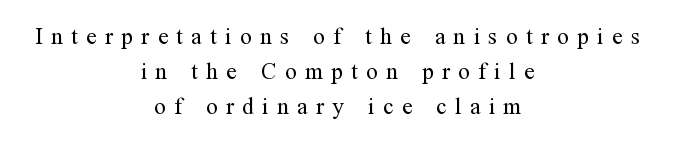
Q: Is the text bold? A: No.
Q: Is the text italic (slanted)? A: No, it is upright.
Q: Is the text underlined? A: No.
Q: How is the paragraph aligned? A: Centered.
Q: Is the spacing between letters normal or unusually wide? A: Unusually wide.
Q: Is the spacing between lines tight, normal or loose? A: Normal.
